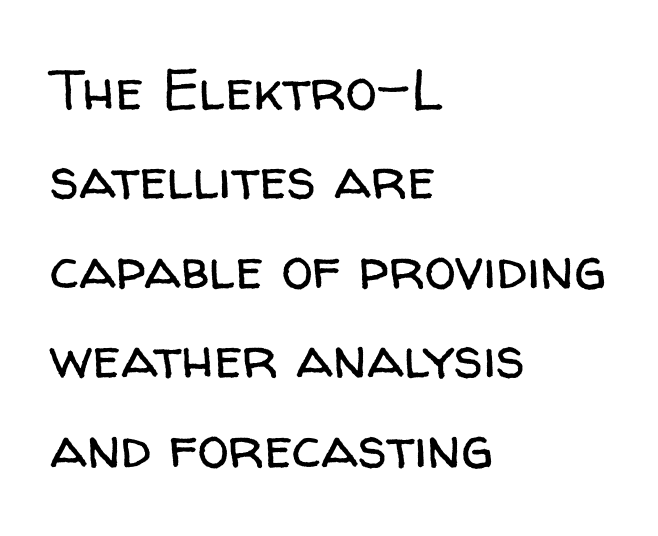
This rendering features lettering with no underline. The weight tops out at a normal text grade. A typesetter would call this proportional, since set widths differ per character. Left-aligned paragraph, ragged on the right. Serif or sans? Sans — the stroke terminals are bare. Normally led — the rows are evenly, conventionally spaced.
